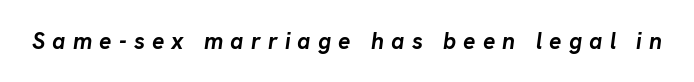
{"italic": "yes", "lean": "right", "slant_degrees": 8, "bold": "yes", "underline": "no", "letter_spacing": "wide", "letter_spacing_em": 0.31, "glyph_px": 23}
